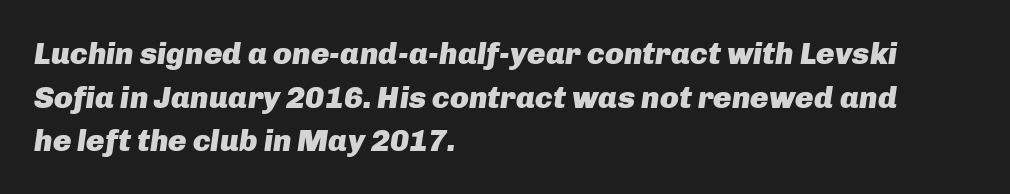
Q: Is the text bold? A: Yes.
Q: Is the text italic (slanted)? A: Yes, it leans right by about 8 degrees.
Q: Is the text underlined? A: No.
Q: How is the paragraph aligned? A: Left-aligned.
Q: Is the spacing between letters normal or unusually wide? A: Normal.
Q: Is the spacing between lines tight, normal or loose? A: Normal.
Q: Width (condensed, normal, or wide)? A: Normal.
Q: Stroke contrast? A: Low.
Q: x-height? A: Medium.
Q: Monospaced? A: No.
